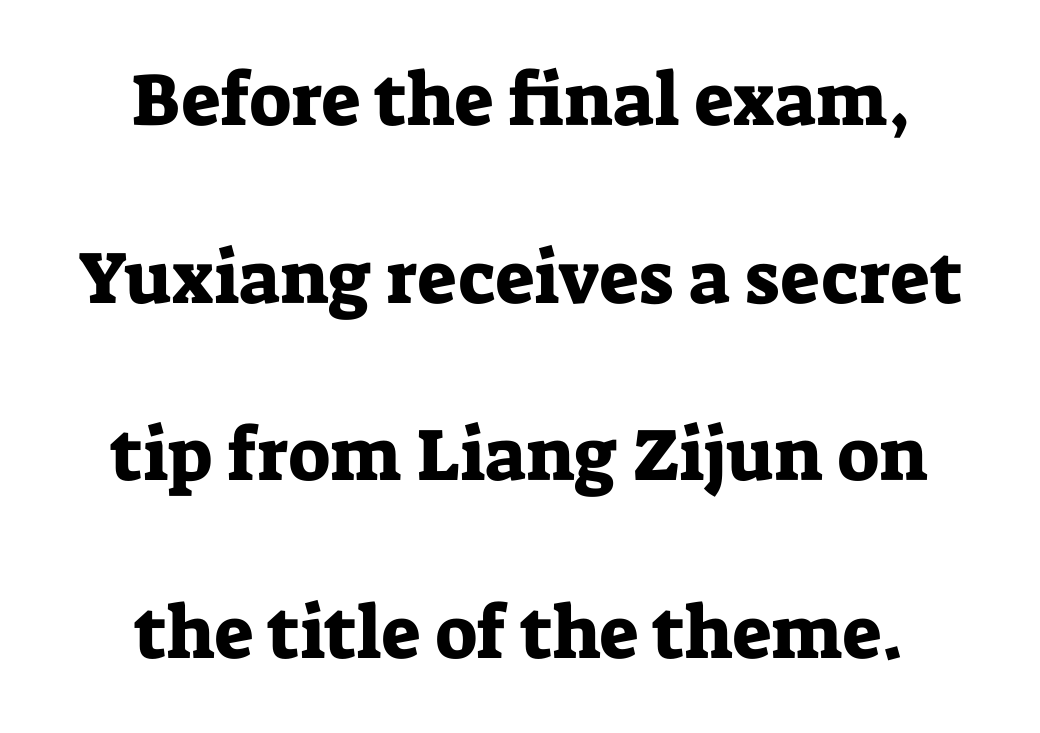
{"serif": "yes", "italic": "no", "width": "normal", "stroke_contrast": "low", "x_height": "medium", "monospaced": "no", "underline": "no", "align": "center", "line_spacing": "loose", "line_spacing_ratio": 2.4, "letter_spacing": "normal", "letter_spacing_em": 0.0, "glyph_px": 74}
